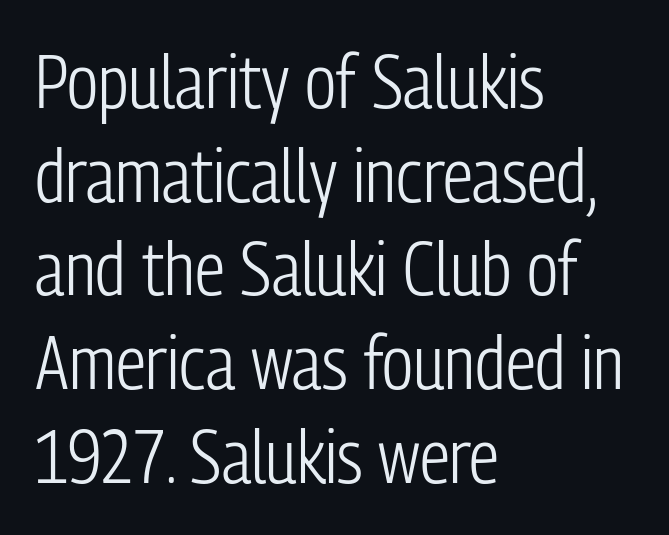
{"serif": "no", "italic": "no", "bold": "no", "weight": "light", "width": "condensed", "stroke_contrast": "low", "x_height": "medium", "monospaced": "no", "underline": "no", "align": "left", "line_spacing": "normal", "line_spacing_ratio": 1.25, "letter_spacing": "normal", "letter_spacing_em": 0.0, "glyph_px": 75}
